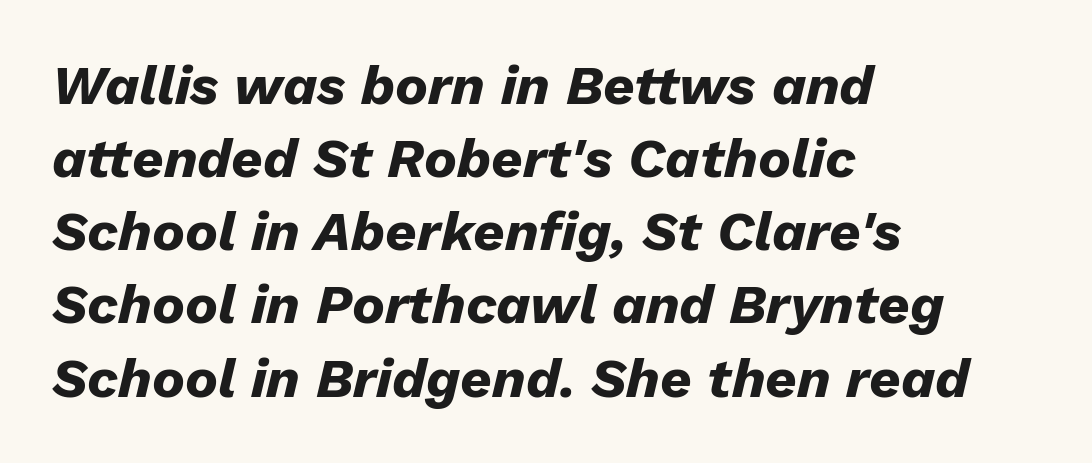
Is the letter spacing exaggerated? No — it looks like the ordinary default. The typesetter chose a ragged-right arrangement here. How would I describe the line gaps? Plain and ordinary. The gap between lines stays unmarked.
